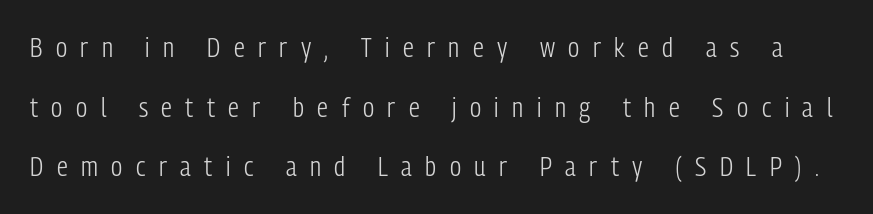
The glyphs are unaccompanied by any horizontal stroke below them. The lettering holds an erect, upright posture throughout. Horizontal bands of white between lines are thick stripes. The weight would be labelled regular, book, light, or lighter still. Between one letter and the next there's a generous, obvious gap.
